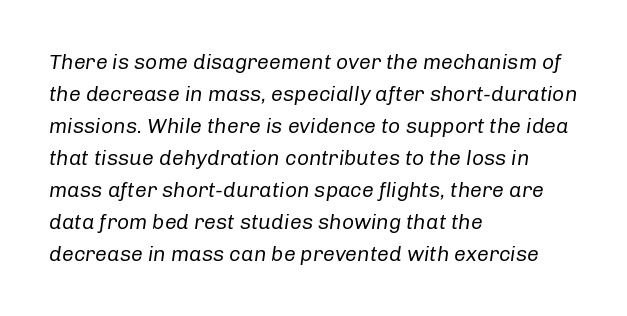
The image shows 21 px text type, italic (leaning right); set left-aligned, normal line spacing (1.52x), normal letter spacing, not underlined.
